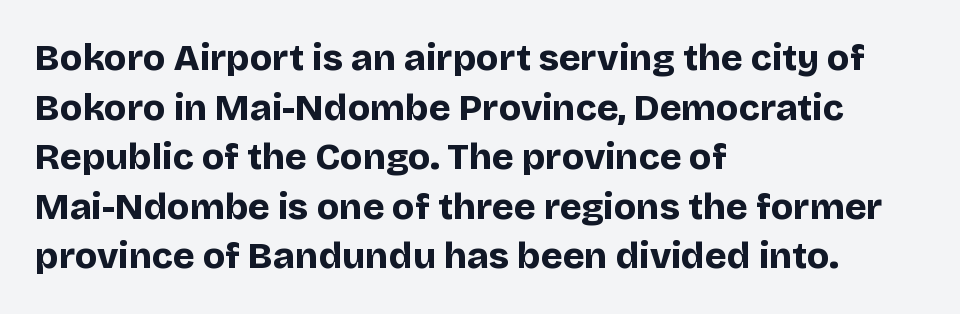
A typesetter would call this leading conventional body-copy spacing. The rag falls on the right side of this text block. The passage shown is typed in a proportional face where columns would drift. The font family rendered here belongs to the sans-serif group. A bare baseline throughout the passage.
